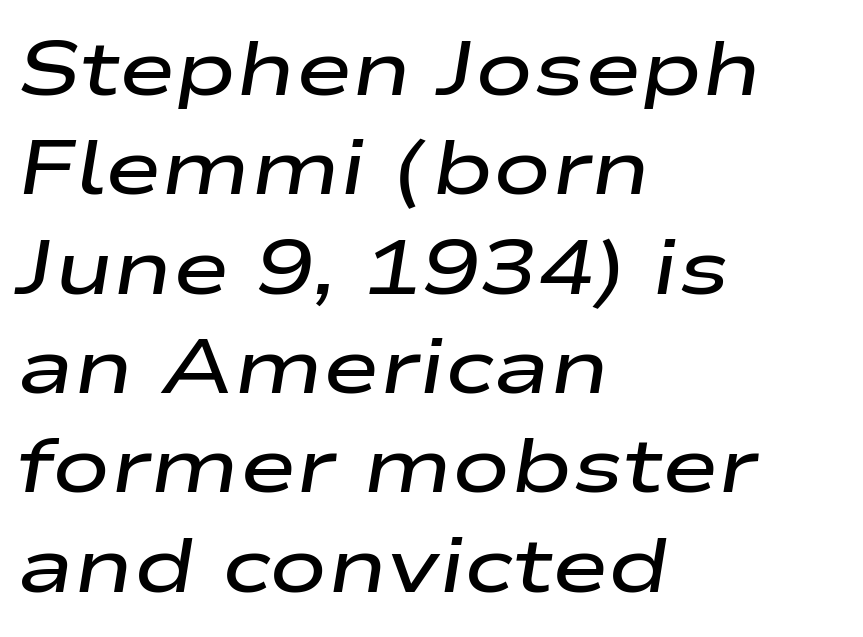
Strokes here are thickened, but only to semibold level. The specimen reads as italic at a glance. Words float on clear page, feet unadorned. The passage shown has conventional tracking throughout.
